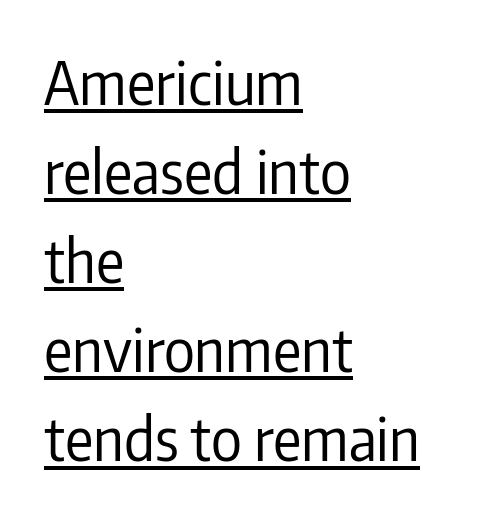
Q: Is the text bold? A: No.
Q: Is the text italic (slanted)? A: No, it is upright.
Q: Is the typeface a serif or a sans-serif typeface? A: Sans-serif.
Q: Is the text underlined? A: Yes.
Q: How is the paragraph aligned? A: Left-aligned.
Q: Is the spacing between letters normal or unusually wide? A: Normal.
Q: Is the spacing between lines tight, normal or loose? A: Normal.
Q: Width (condensed, normal, or wide)? A: Condensed.
Q: Stroke contrast? A: Low.
Q: x-height? A: Medium.
Q: Monospaced? A: No.
